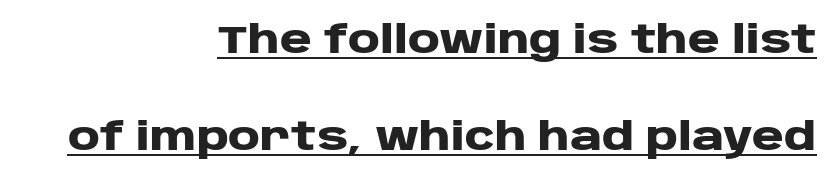
{"serif": "no", "italic": "no", "bold": "yes", "weight": "heavy", "width": "wide", "stroke_contrast": "low", "x_height": "large", "monospaced": "no", "underline": "yes", "align": "right", "line_spacing": "loose", "line_spacing_ratio": 2.49, "letter_spacing": "normal", "letter_spacing_em": 0.0, "glyph_px": 39}
